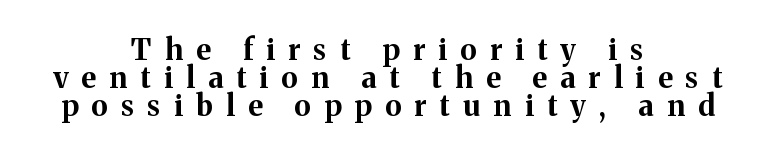
Letters rest on an invisible, unmarked baseline. Which margin do the lines hug? Neither — every line sits in the middle. Is the letter spacing exaggerated? Yes — the characters are pushed far apart. Font category for this specimen: serif.
